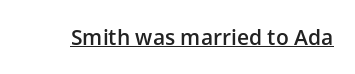
{"italic": "no", "bold": "semi", "underline": "yes", "letter_spacing": "normal", "letter_spacing_em": 0.0, "glyph_px": 21}
